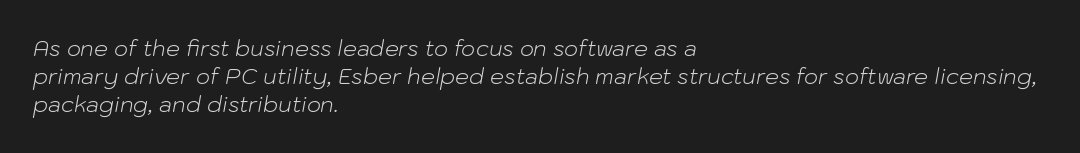
The image shows 22 px text type, italic (leaning right); set left-aligned, normal line spacing (1.28x), normal letter spacing, not underlined.
